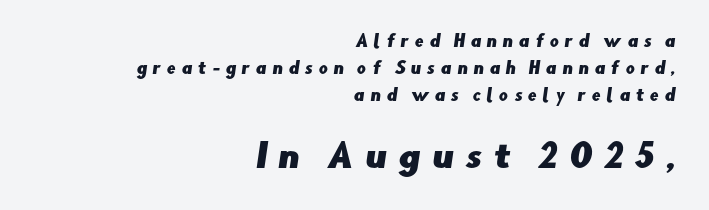
{"serif": "no", "width": "normal", "stroke_contrast": "low", "x_height": "small", "monospaced": "no", "underline": "no", "align": "right", "line_spacing": "normal", "line_spacing_ratio": 1.68, "letter_spacing": "wide", "letter_spacing_em": 0.35, "larger_block": "second", "size_ratio": 2.06, "glyph_px": 33}
